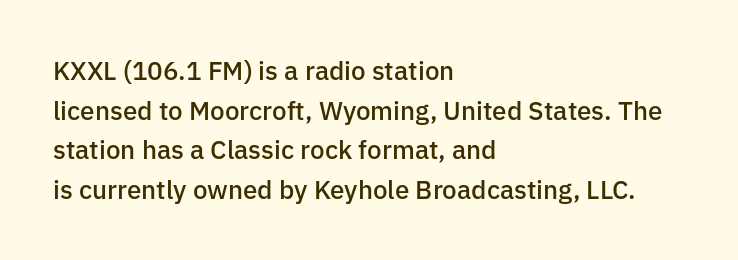
{"italic": "no", "bold": "semi", "underline": "no", "align": "left", "line_spacing": "normal", "line_spacing_ratio": 1.52, "letter_spacing": "normal", "letter_spacing_em": 0.0, "glyph_px": 26}
